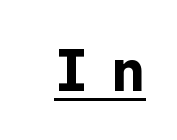
{"serif": "no", "italic": "no", "bold": "yes", "weight": "bold", "width": "normal", "stroke_contrast": "low", "x_height": "medium", "monospaced": "yes", "underline": "yes", "letter_spacing": "wide", "letter_spacing_em": 0.43, "glyph_px": 58}
